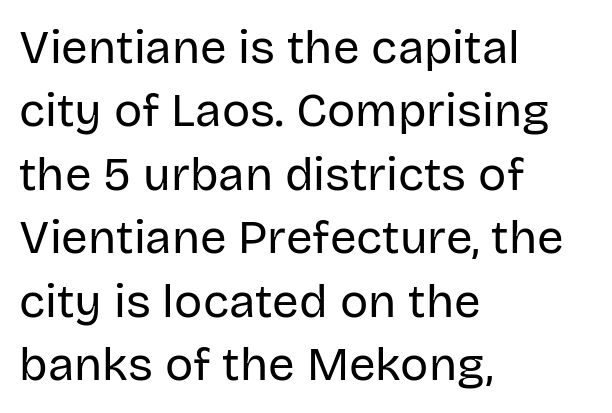
The setting favours the left margin, as ordinary paragraphs usually do. Compared with typical paragraphs, the rows here are spaced about the same. Vertical strokes here are truly vertical. Each letter's strokes conclude bluntly, with no projecting serifs. Short note: letters normally spaced. Descenders hang freely into open space.
